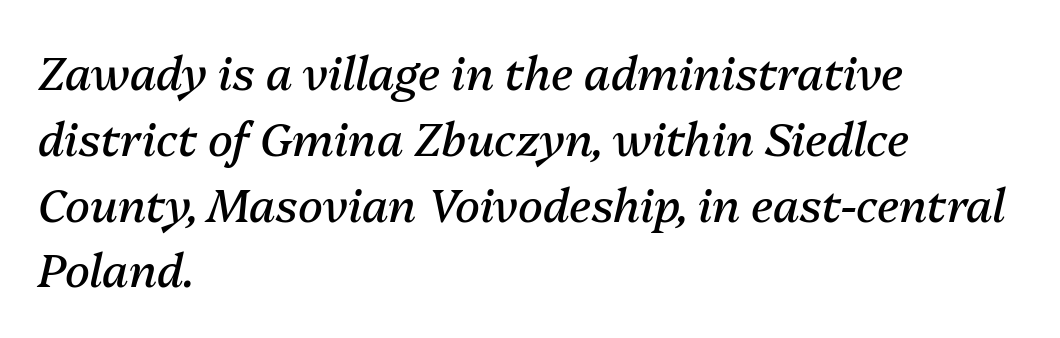
{"italic": "yes", "lean": "right", "slant_degrees": 13, "bold": "no", "weight": "regular", "width": "normal", "stroke_contrast": "medium", "x_height": "medium", "monospaced": "no", "underline": "no", "align": "left", "line_spacing": "normal", "line_spacing_ratio": 1.43, "letter_spacing": "normal", "letter_spacing_em": 0.0, "glyph_px": 46}
